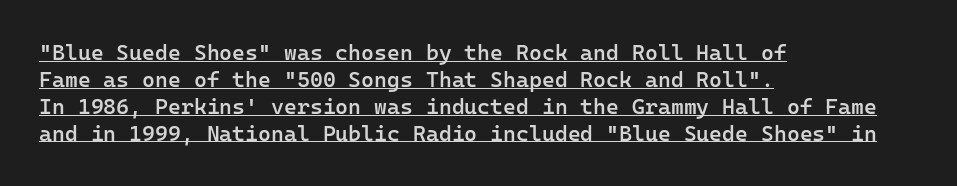
{"italic": "no", "bold": "semi", "underline": "yes", "align": "left", "line_spacing_ratio": 1.22, "letter_spacing": "normal", "letter_spacing_em": 0.0, "glyph_px": 22}
